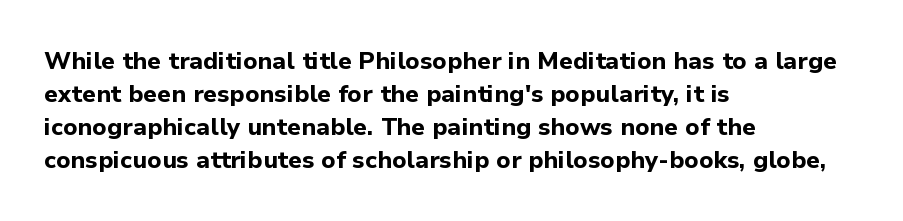
The image shows 24 px bold type, upright; set left-aligned, normal line spacing (1.37x), normal letter spacing, not underlined.
